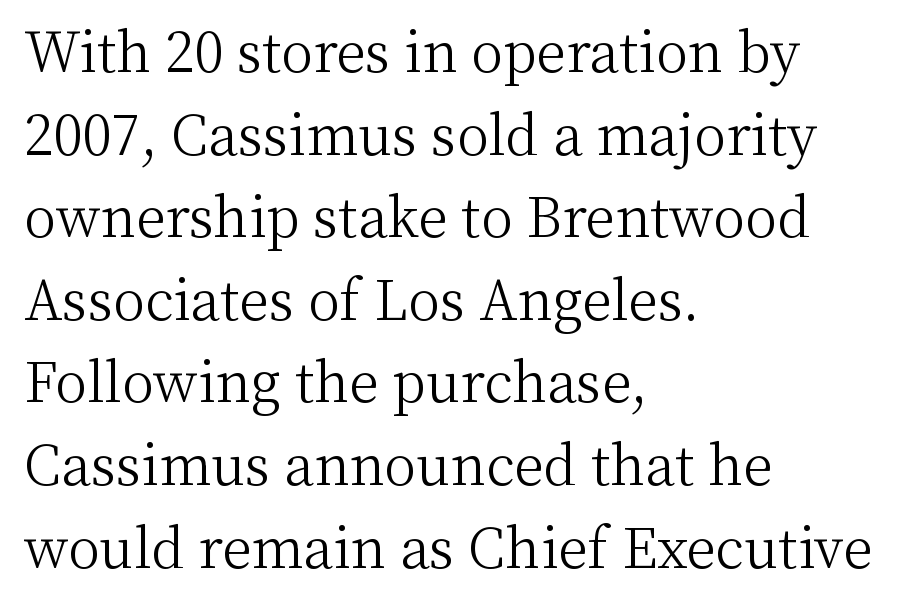
Posture: straight, roman, zero tilt. The font family rendered here belongs to the serif group. The vertical gap from one line to the next is medium. There is no visible air inserted between adjacent glyphs. The paragraph has a hard left edge and a soft right edge. The letters advance in unequal steps, a hallmark of proportional type.
